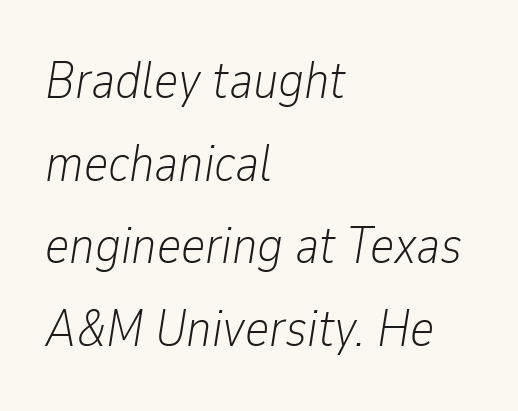
{"italic": "yes", "lean": "right", "slant_degrees": 9, "bold": "no", "weight": "light", "width": "condensed", "stroke_contrast": "low", "x_height": "medium", "monospaced": "no", "underline": "no", "align": "left", "line_spacing": "normal", "line_spacing_ratio": 1.59, "letter_spacing": "normal", "letter_spacing_em": 0.0, "glyph_px": 52}
